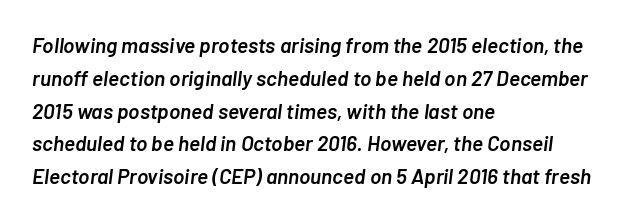
Q: Is the text bold? A: Semi-bold.
Q: Is the text italic (slanted)? A: Yes, it leans right by about 7 degrees.
Q: Is the text underlined? A: No.
Q: How is the paragraph aligned? A: Left-aligned.
Q: Is the spacing between letters normal or unusually wide? A: Normal.
Q: Is the spacing between lines tight, normal or loose? A: Normal.
